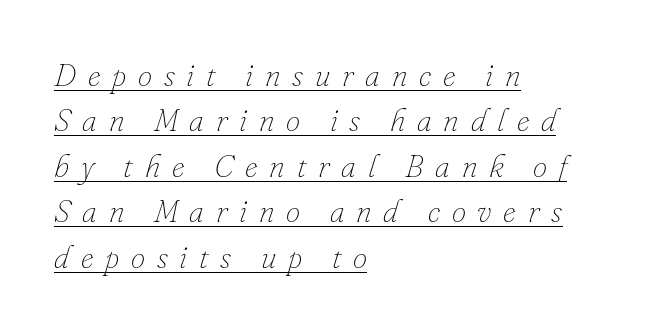
Q: Is the text bold? A: No.
Q: Is the text italic (slanted)? A: Yes, it leans right by about 16 degrees.
Q: Is the text underlined? A: Yes.
Q: How is the paragraph aligned? A: Left-aligned.
Q: Is the spacing between letters normal or unusually wide? A: Unusually wide.
Q: Is the spacing between lines tight, normal or loose? A: Normal.
Q: Width (condensed, normal, or wide)? A: Normal.
Q: Stroke contrast? A: Low.
Q: x-height? A: Small.
Q: Monospaced? A: No.
